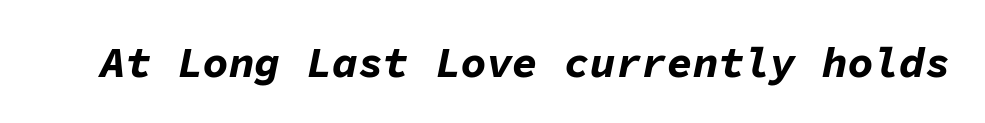
Q: Is the text bold? A: Yes.
Q: Is the text italic (slanted)? A: Yes, it leans right by about 11 degrees.
Q: Is the text underlined? A: No.
Q: Is the spacing between letters normal or unusually wide? A: Normal.
Q: Width (condensed, normal, or wide)? A: Normal.
Q: Stroke contrast? A: Low.
Q: x-height? A: Medium.
Q: Monospaced? A: Yes.
